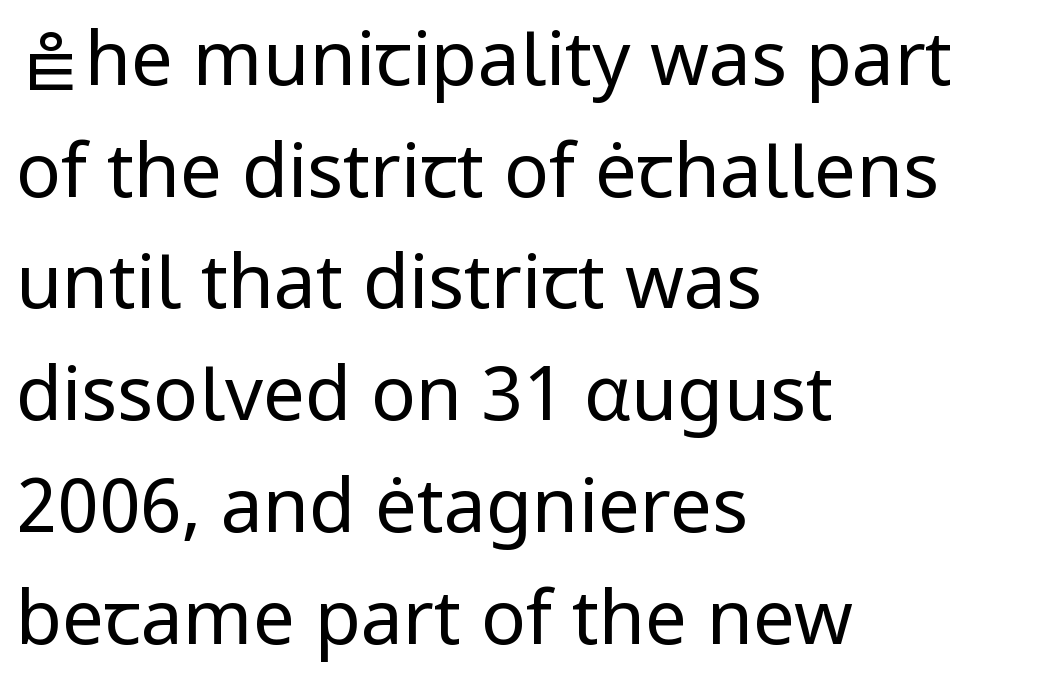
{"serif": "no", "italic": "no", "bold": "no", "weight": "regular", "width": "normal", "stroke_contrast": "low", "x_height": "medium", "monospaced": "no", "underline": "no", "align": "left", "line_spacing": "normal", "line_spacing_ratio": 1.49, "letter_spacing": "normal", "letter_spacing_em": 0.0, "glyph_px": 75}
